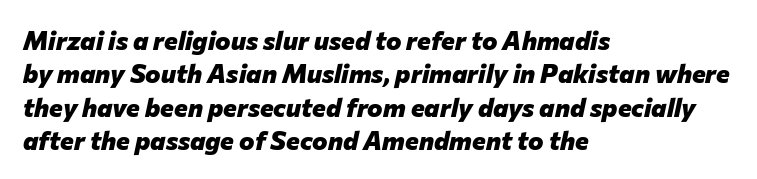
{"italic": "yes", "lean": "right", "slant_degrees": 12, "bold": "yes", "underline": "no", "align": "left", "line_spacing": "normal", "line_spacing_ratio": 1.28, "letter_spacing": "normal", "letter_spacing_em": 0.0, "glyph_px": 26}
